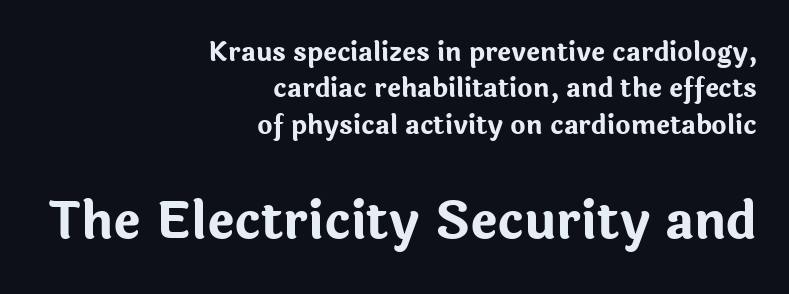
Visually the block forms a straight wall on the right and a jagged coastline on the left. The glyphs have the mass of a bold cut. Do the characters align in a grid? No, the font is proportional. Here the glyphs are tracked normally, forming tight word shapes. Check where the strokes stop: nothing finishes them off — pure sans. The designer left line spacing at the default.
